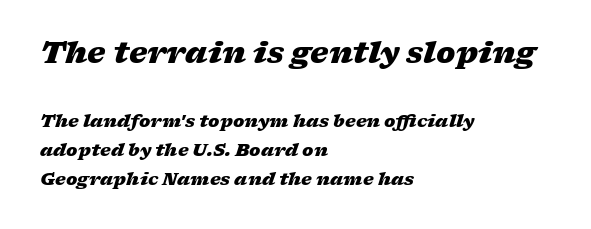
{"italic": "yes", "lean": "right", "slant_degrees": 17, "bold": "yes", "weight": "heavy", "width": "wide", "stroke_contrast": "low", "x_height": "medium", "monospaced": "no", "underline": "no", "align": "left", "line_spacing_ratio": 1.71, "letter_spacing": "normal", "letter_spacing_em": 0.0, "larger_block": "first", "size_ratio": 1.71, "glyph_px": 29}
